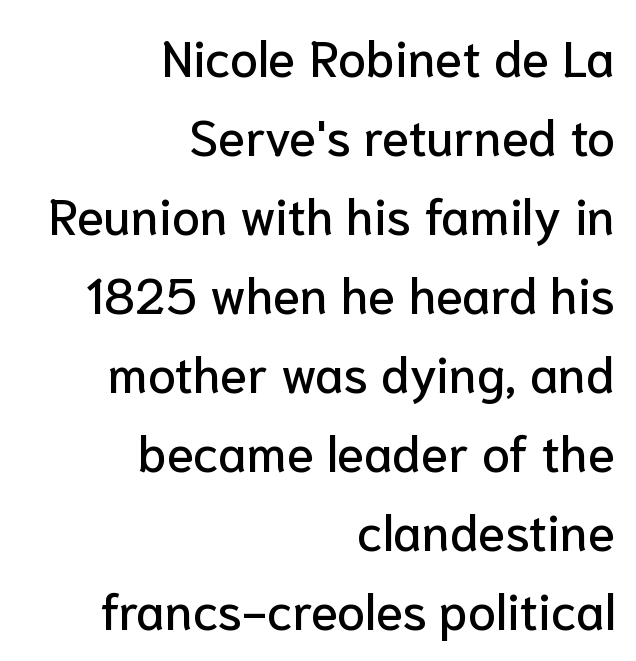
Q: Is the text italic (slanted)? A: No, it is upright.
Q: Is the typeface a serif or a sans-serif typeface? A: Sans-serif.
Q: Is the text underlined? A: No.
Q: How is the paragraph aligned? A: Right-aligned.
Q: Is the spacing between letters normal or unusually wide? A: Normal.
Q: Is the spacing between lines tight, normal or loose? A: Normal.
Q: Width (condensed, normal, or wide)? A: Normal.
Q: Stroke contrast? A: Low.
Q: x-height? A: Medium.
Q: Monospaced? A: No.
